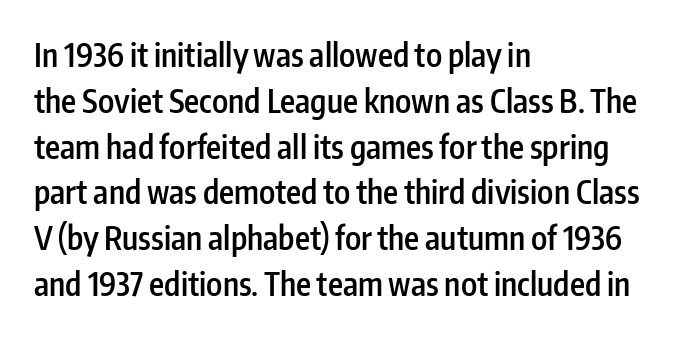
Q: Is the text bold? A: Semi-bold.
Q: Is the text italic (slanted)? A: No, it is upright.
Q: Is the typeface a serif or a sans-serif typeface? A: Sans-serif.
Q: Is the text underlined? A: No.
Q: How is the paragraph aligned? A: Left-aligned.
Q: Is the spacing between letters normal or unusually wide? A: Normal.
Q: Is the spacing between lines tight, normal or loose? A: Normal.
Q: Width (condensed, normal, or wide)? A: Condensed.
Q: Stroke contrast? A: Low.
Q: x-height? A: Medium.
Q: Monospaced? A: No.
